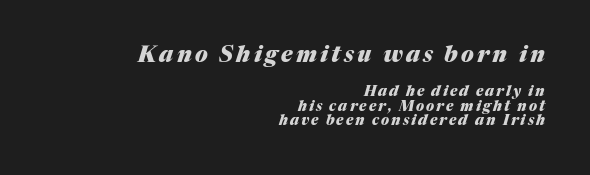
{"italic": "yes", "lean": "right", "slant_degrees": 17, "bold": "yes", "underline": "no", "align": "right", "line_spacing": "tight", "line_spacing_ratio": 1.03, "larger_block": "first", "size_ratio": 1.57, "glyph_px": 22}
